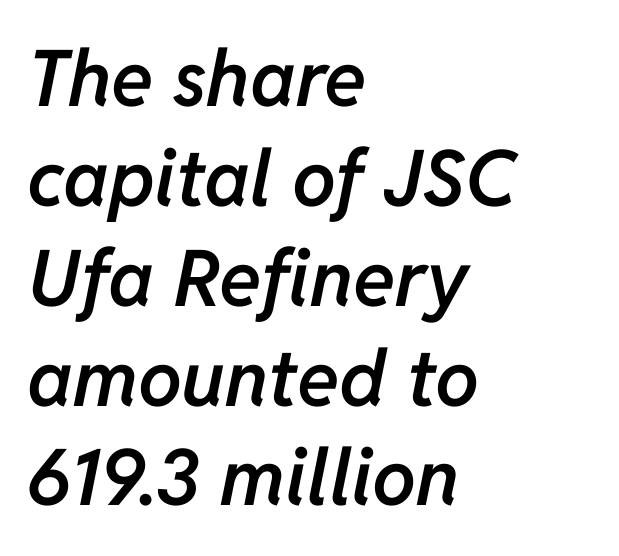
The typography opts for an oblique posture over an upright one. One glance says typical: line gaps are just what's usual. Glyph-to-glyph distance matches everyday printed text. Leftover space on each line is placed entirely after the last word. Spacing verdict: proportional, widths tailored to each character. Weight check: semibold — heavier than regular, not quite bold.
